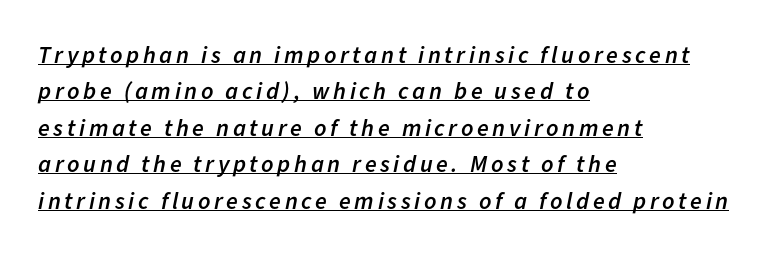
The image shows 24 px text type, italic (leaning right); set left-aligned, normal line spacing (1.52x), underlined.
